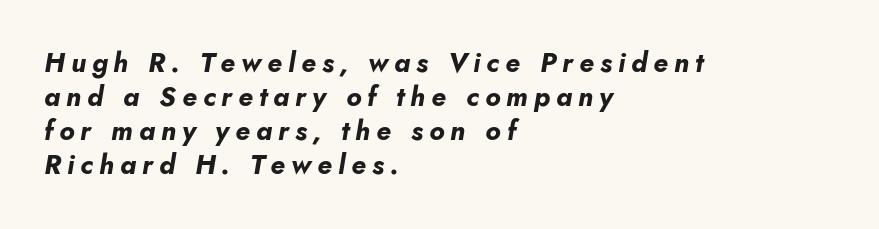
Q: Is the text bold? A: Yes.
Q: Is the text italic (slanted)? A: Yes, it leans right by about 10 degrees.
Q: Is the text underlined? A: No.
Q: How is the paragraph aligned? A: Left-aligned.
Q: Is the spacing between letters normal or unusually wide? A: Unusually wide.
Q: Is the spacing between lines tight, normal or loose? A: Normal.
